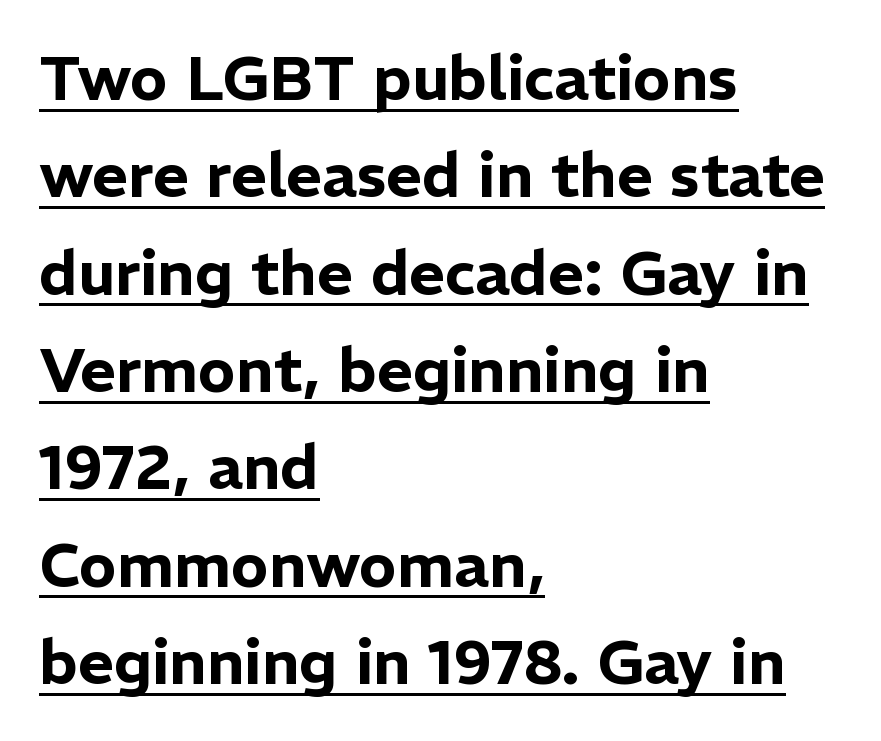
Q: Is the text italic (slanted)? A: No, it is upright.
Q: Is the typeface a serif or a sans-serif typeface? A: Sans-serif.
Q: Is the text underlined? A: Yes.
Q: How is the paragraph aligned? A: Left-aligned.
Q: Is the spacing between letters normal or unusually wide? A: Normal.
Q: Is the spacing between lines tight, normal or loose? A: Normal.
Q: Width (condensed, normal, or wide)? A: Normal.
Q: Stroke contrast? A: Low.
Q: x-height? A: Medium.
Q: Monospaced? A: No.
